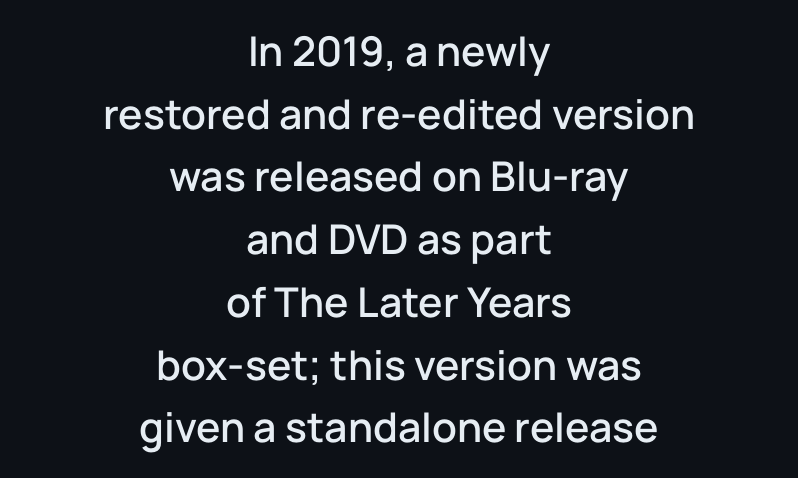
Q: Is the text italic (slanted)? A: No, it is upright.
Q: Is the typeface a serif or a sans-serif typeface? A: Sans-serif.
Q: Is the text underlined? A: No.
Q: How is the paragraph aligned? A: Centered.
Q: Is the spacing between letters normal or unusually wide? A: Normal.
Q: Is the spacing between lines tight, normal or loose? A: Normal.
Q: Width (condensed, normal, or wide)? A: Normal.
Q: Stroke contrast? A: Low.
Q: x-height? A: Medium.
Q: Monospaced? A: No.
